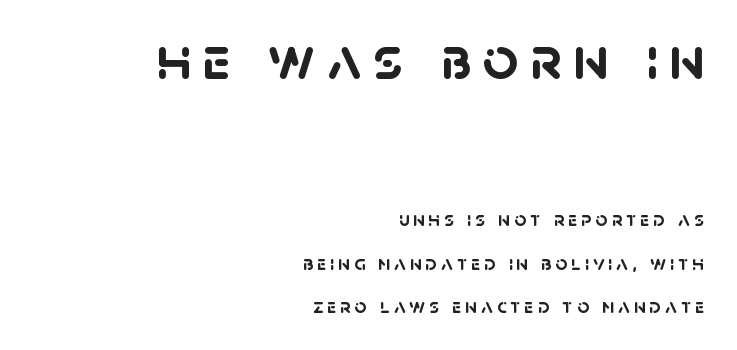
Q: Is the text bold? A: Yes.
Q: Is the typeface a serif or a sans-serif typeface? A: Sans-serif.
Q: Is the text underlined? A: No.
Q: How is the paragraph aligned? A: Right-aligned.
Q: Is the spacing between lines tight, normal or loose? A: Loose.
Q: Which block of text is set in a larger size, the first (top) or the second (bottom)? A: The first (top) one.
Q: Width (condensed, normal, or wide)? A: Normal.
Q: Stroke contrast? A: Low.
Q: x-height? A: Large.
Q: Monospaced? A: No.
